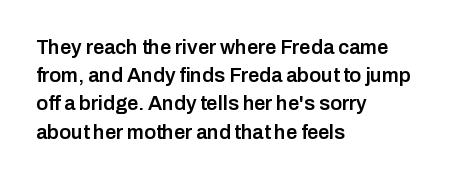
{"italic": "no", "bold": "semi", "underline": "no", "align": "left", "line_spacing": "normal", "line_spacing_ratio": 1.41, "letter_spacing": "normal", "letter_spacing_em": 0.0, "glyph_px": 20}
